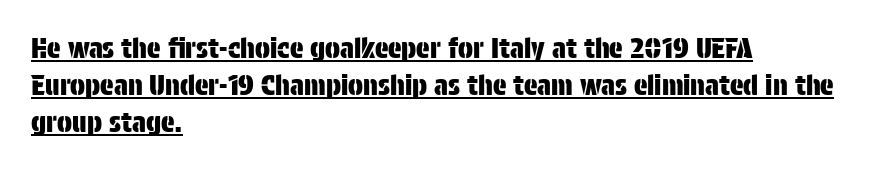
{"serif": "no", "italic": "no", "width": "condensed", "stroke_contrast": "low", "x_height": "large", "monospaced": "no", "underline": "yes", "align": "left", "line_spacing": "normal", "line_spacing_ratio": 1.32, "letter_spacing": "normal", "letter_spacing_em": 0.0, "glyph_px": 28}
